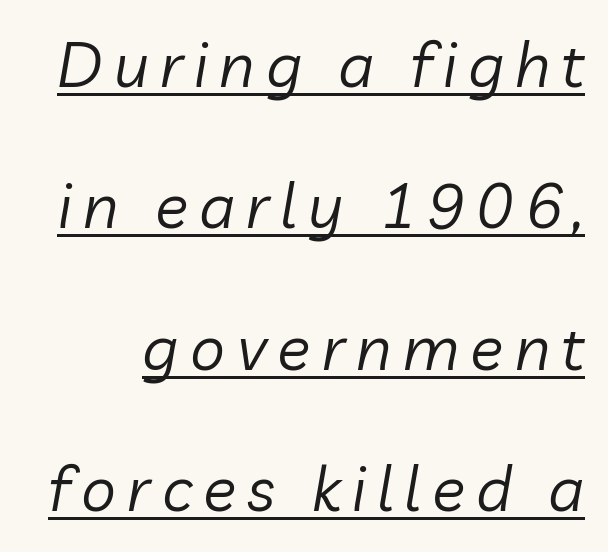
The image shows 62 px regular-weight type, italic (leaning right); set loose line spacing (2.28x), underlined; low stroke contrast and a medium x-height.
